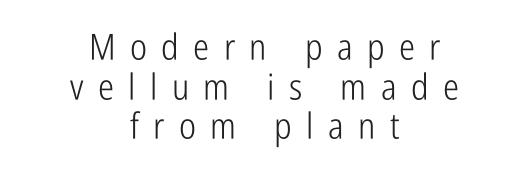
Q: Is the text bold? A: No.
Q: Is the text italic (slanted)? A: No, it is upright.
Q: Is the typeface a serif or a sans-serif typeface? A: Sans-serif.
Q: Is the text underlined? A: No.
Q: How is the paragraph aligned? A: Centered.
Q: Is the spacing between letters normal or unusually wide? A: Unusually wide.
Q: Is the spacing between lines tight, normal or loose? A: Tight.
Q: Width (condensed, normal, or wide)? A: Condensed.
Q: Stroke contrast? A: Low.
Q: x-height? A: Medium.
Q: Monospaced? A: No.
